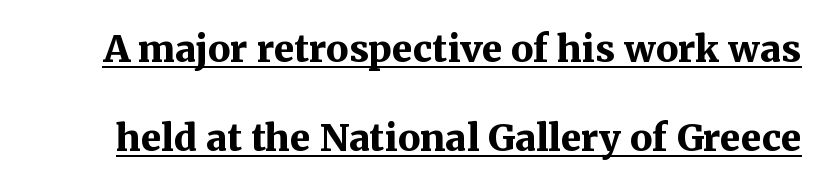
{"serif": "yes", "italic": "no", "bold": "yes", "weight": "bold", "width": "normal", "stroke_contrast": "medium", "x_height": "medium", "monospaced": "no", "underline": "yes", "line_spacing": "loose", "line_spacing_ratio": 2.4, "letter_spacing": "normal", "letter_spacing_em": 0.0, "glyph_px": 37}
